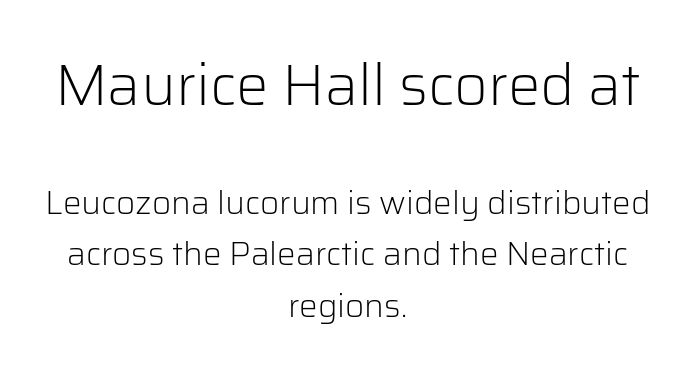
The image shows 58 px light sans-serif type, upright; set centered, normal line spacing (1.56x), normal letter spacing, not underlined; the first (top) block is 1.76x larger; low stroke contrast and a medium x-height.
